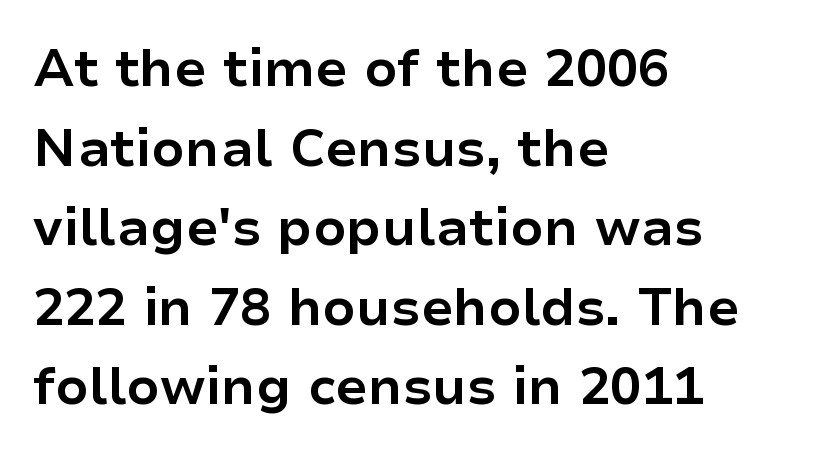
Q: Is the text bold? A: Yes.
Q: Is the text italic (slanted)? A: No, it is upright.
Q: Is the typeface a serif or a sans-serif typeface? A: Sans-serif.
Q: Is the text underlined? A: No.
Q: How is the paragraph aligned? A: Left-aligned.
Q: Is the spacing between letters normal or unusually wide? A: Normal.
Q: Is the spacing between lines tight, normal or loose? A: Normal.
Q: Width (condensed, normal, or wide)? A: Normal.
Q: Stroke contrast? A: Low.
Q: x-height? A: Medium.
Q: Monospaced? A: No.
